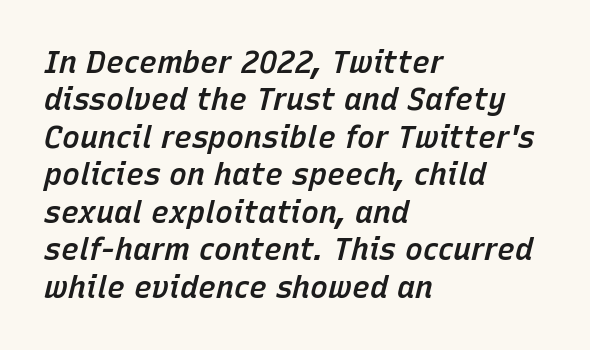
The image shows 30 px semibold type, italic (leaning right); set left-aligned, normal line spacing (1.25x), normal letter spacing, not underlined; low stroke contrast and a medium x-height.
